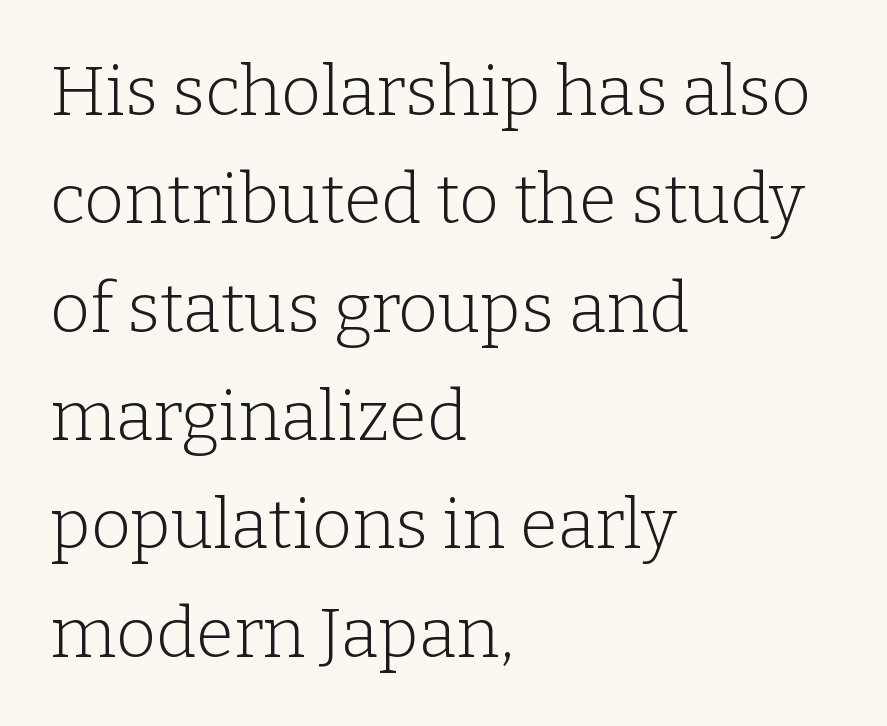
Proportional: the letters do not fall into vertical columns. Whoever set this chose a conventional vertical rhythm. Horizontal alignment here is leftward, the default for most running prose. The gaps between neighbouring characters are ordinary and unremarkable. Designer's note — italics off, roman on.
